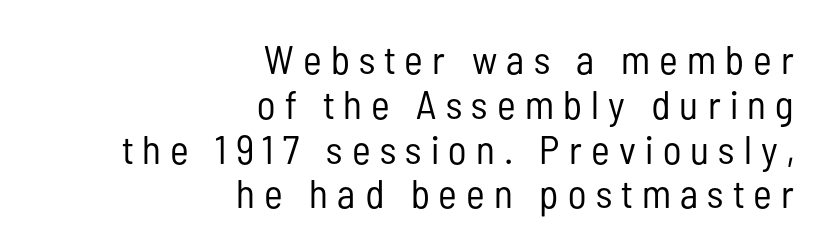
{"serif": "no", "italic": "no", "bold": "no", "weight": "regular", "width": "condensed", "stroke_contrast": "low", "x_height": "medium", "monospaced": "no", "underline": "no", "align": "right", "line_spacing": "tight", "line_spacing_ratio": 1.12, "letter_spacing": "wide", "letter_spacing_em": 0.23, "glyph_px": 40}
